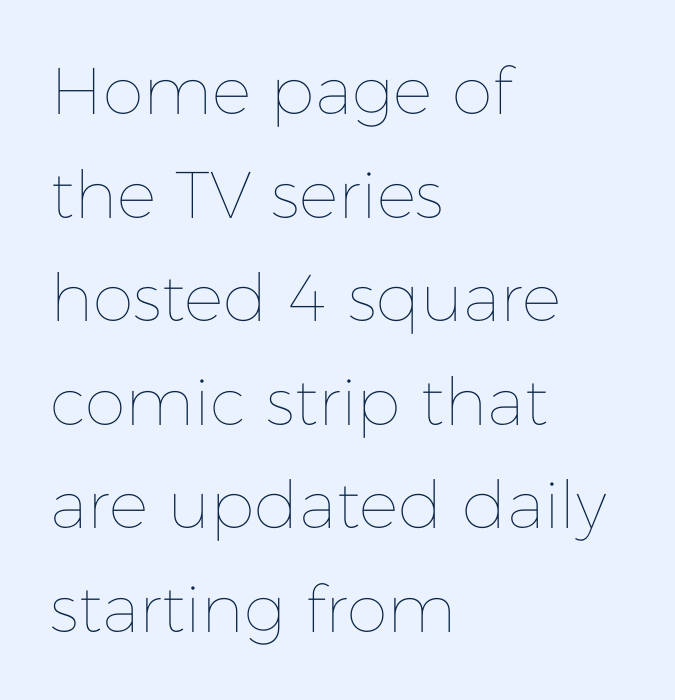
The paragraph shown leans on its left margin. Leading: standard. A quiet, ordinary-to-light weight characterises the typeface. The specimen omits any rule beneath the text block's lines. Here the designer chose a conventional face with non-uniform glyph widths.
